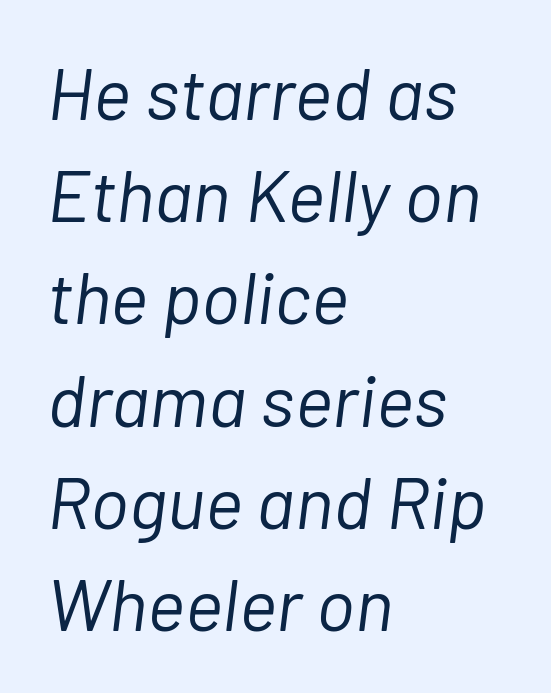
Q: Is the text bold? A: No.
Q: Is the text italic (slanted)? A: Yes, it leans right by about 7 degrees.
Q: Is the text underlined? A: No.
Q: How is the paragraph aligned? A: Left-aligned.
Q: Is the spacing between letters normal or unusually wide? A: Normal.
Q: Is the spacing between lines tight, normal or loose? A: Normal.
Q: Width (condensed, normal, or wide)? A: Normal.
Q: Stroke contrast? A: Low.
Q: x-height? A: Medium.
Q: Monospaced? A: No.
